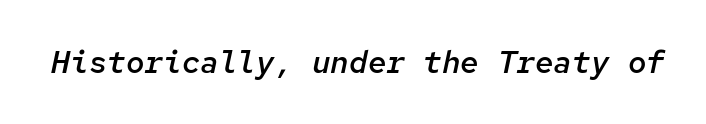
The image shows 31 px semibold type, italic (leaning right), monospaced; set normal letter spacing, not underlined; low stroke contrast and a medium x-height.
